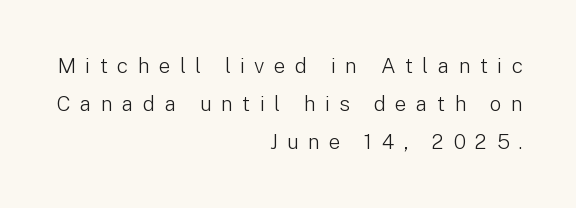
Between one letter and the next there's a generous, obvious gap. Nope, not italic — everything's standing straight. Check the space under the baseline: it is left empty. Each line ends at the same right margin while the left side varies. No chunkiness to these letters — they're not bold.
